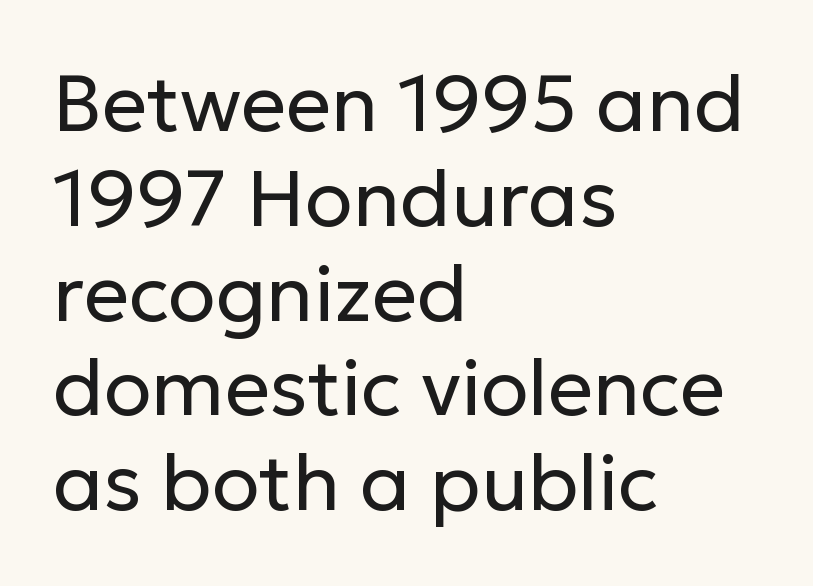
The image shows 79 px regular-weight sans-serif type, upright; set left-aligned, line spacing 1.2x, normal letter spacing, not underlined; low stroke contrast and a medium x-height.
